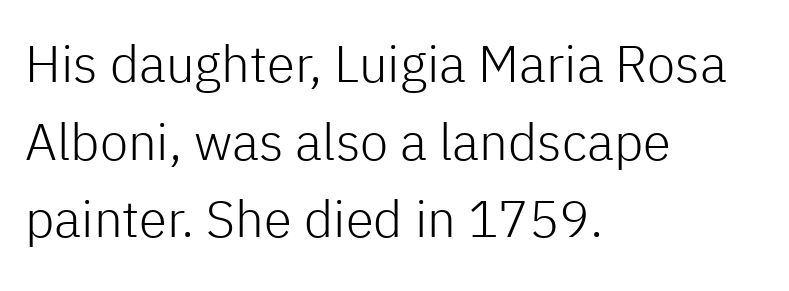
The image shows 51 px light sans-serif type, upright; set left-aligned, normal line spacing (1.52x), normal letter spacing, not underlined; low stroke contrast and a medium x-height.
